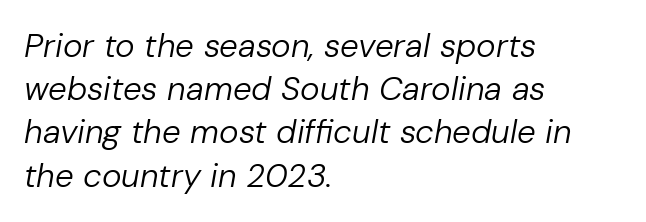
Q: Is the text bold? A: No.
Q: Is the text italic (slanted)? A: Yes, it leans right by about 10 degrees.
Q: Is the text underlined? A: No.
Q: How is the paragraph aligned? A: Left-aligned.
Q: Is the spacing between letters normal or unusually wide? A: Normal.
Q: Is the spacing between lines tight, normal or loose? A: Normal.
Q: Width (condensed, normal, or wide)? A: Normal.
Q: Stroke contrast? A: Low.
Q: x-height? A: Medium.
Q: Monospaced? A: No.
